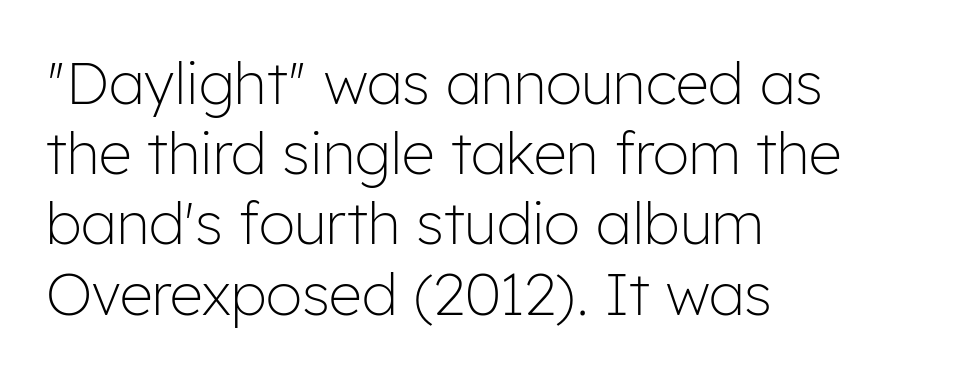
The image shows 58 px light sans-serif type, upright; set left-aligned, line spacing 1.21x, normal letter spacing, not underlined; low stroke contrast and a medium x-height.
